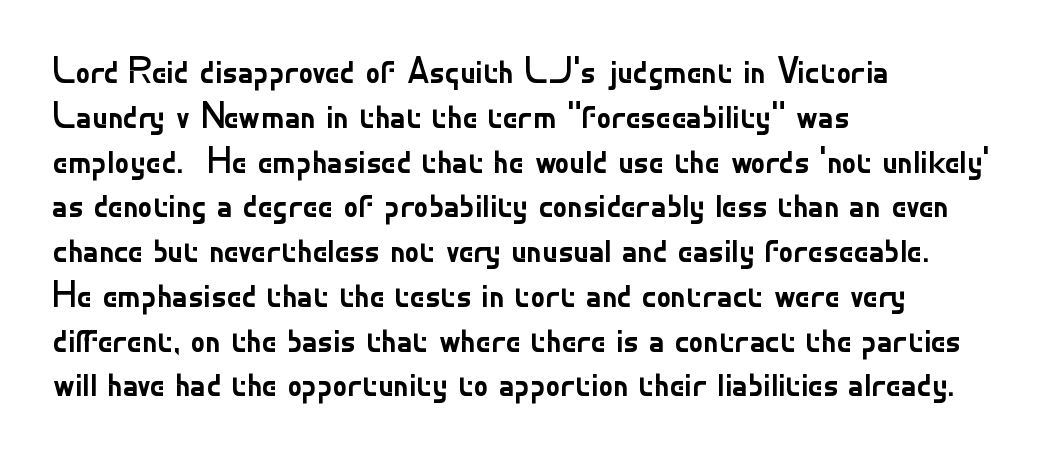
The image shows 37 px regular-weight sans-serif type, upright; set left-aligned, line spacing 1.21x, normal letter spacing, not underlined; low stroke contrast and a small x-height.
